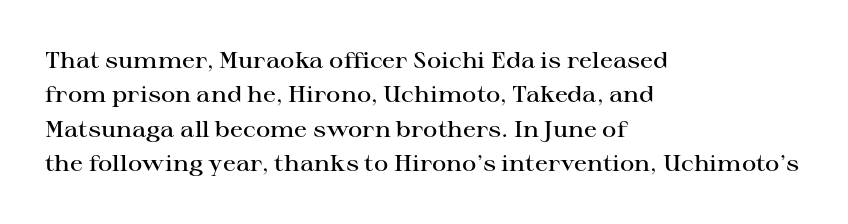
Q: Is the text bold? A: Semi-bold.
Q: Is the text italic (slanted)? A: No, it is upright.
Q: Is the text underlined? A: No.
Q: How is the paragraph aligned? A: Left-aligned.
Q: Is the spacing between letters normal or unusually wide? A: Normal.
Q: Is the spacing between lines tight, normal or loose? A: Normal.
